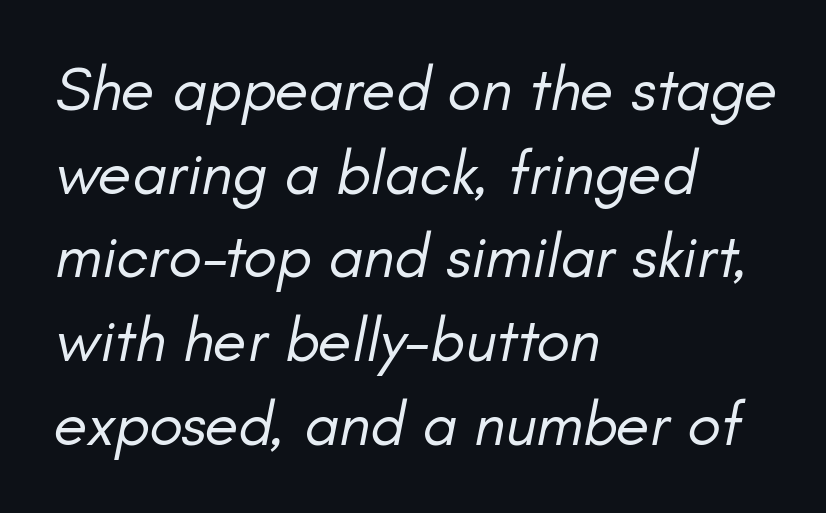
The image shows 62 px regular-weight type, italic (leaning right); set left-aligned, normal line spacing (1.35x), normal letter spacing, not underlined; low stroke contrast and a small x-height.
